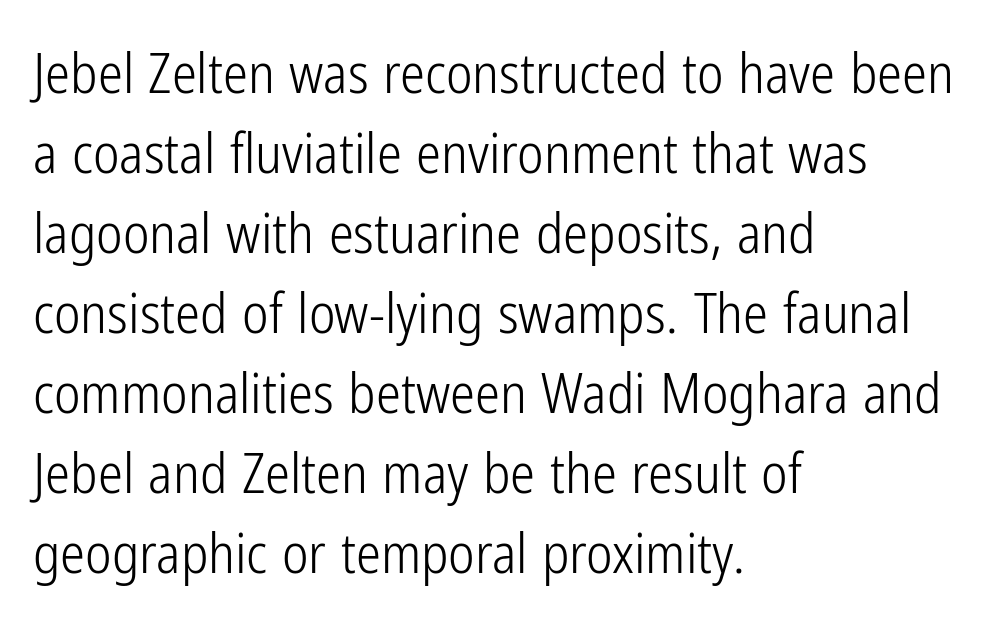
The image shows 56 px light, condensed sans-serif type, upright; set left-aligned, normal line spacing (1.43x), normal letter spacing, not underlined; low stroke contrast and a medium x-height.
